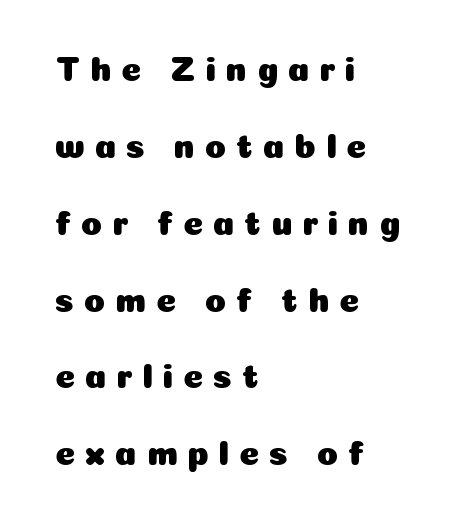
{"serif": "no", "italic": "no", "width": "normal", "stroke_contrast": "low", "x_height": "medium", "monospaced": "no", "underline": "no", "align": "left", "line_spacing": "loose", "line_spacing_ratio": 2.26, "letter_spacing": "wide", "letter_spacing_em": 0.29, "glyph_px": 34}
